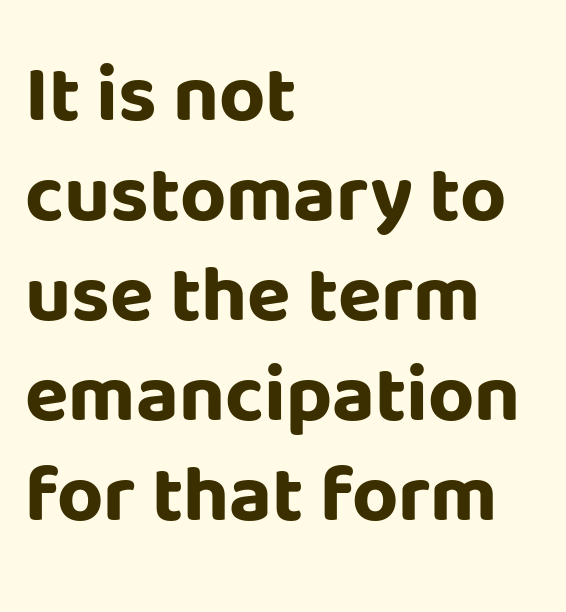
Q: Is the text bold? A: Yes.
Q: Is the text italic (slanted)? A: No, it is upright.
Q: Is the typeface a serif or a sans-serif typeface? A: Sans-serif.
Q: Is the text underlined? A: No.
Q: How is the paragraph aligned? A: Left-aligned.
Q: Is the spacing between letters normal or unusually wide? A: Normal.
Q: Is the spacing between lines tight, normal or loose? A: Normal.
Q: Width (condensed, normal, or wide)? A: Normal.
Q: Stroke contrast? A: Low.
Q: x-height? A: Large.
Q: Monospaced? A: No.
